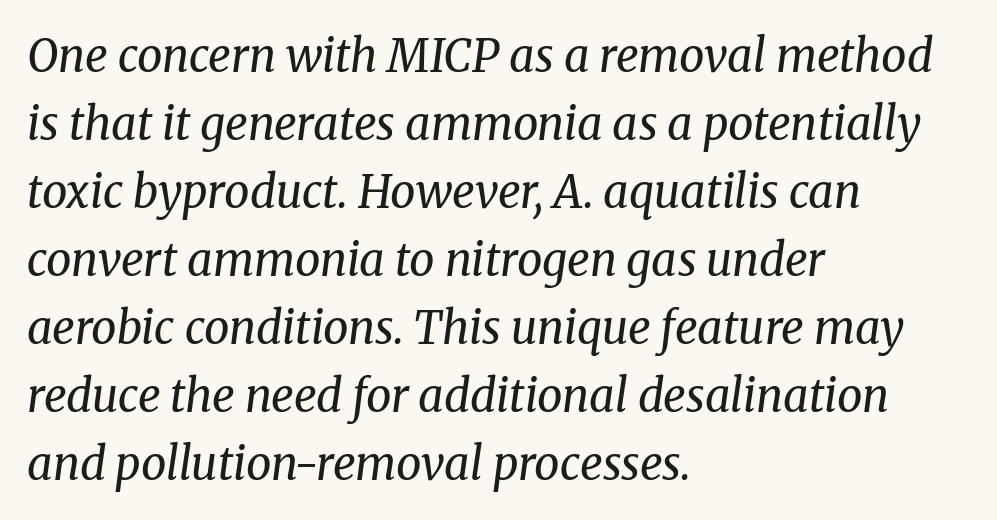
{"serif": "yes", "italic": "yes", "lean": "right", "slant_degrees": 8, "bold": "no", "weight": "regular", "width": "normal", "stroke_contrast": "medium", "x_height": "medium", "monospaced": "no", "underline": "no", "align": "left", "line_spacing": "normal", "line_spacing_ratio": 1.51, "letter_spacing": "normal", "letter_spacing_em": 0.0, "glyph_px": 45}
